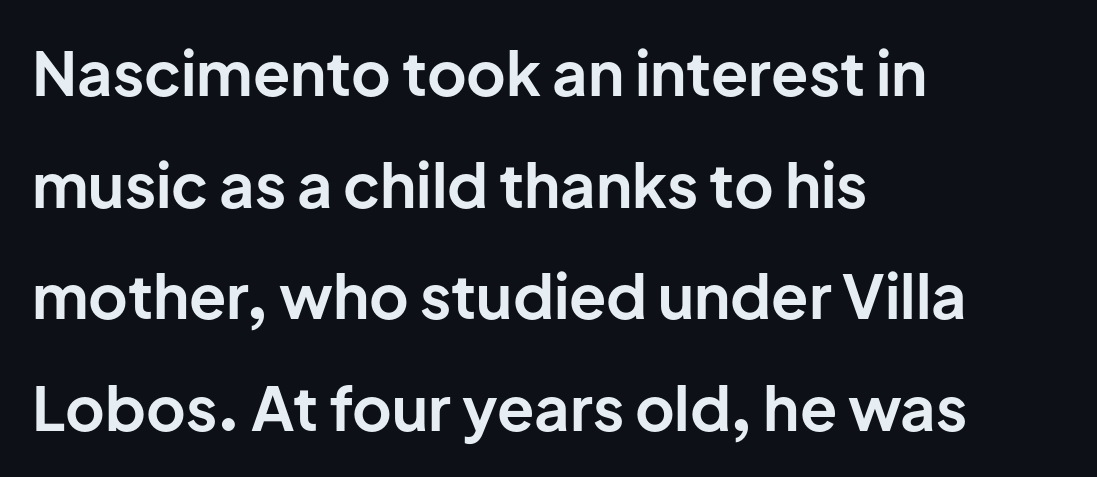
The image shows 61 px bold sans-serif type, upright; set left-aligned, line spacing 1.83x, normal letter spacing, not underlined; low stroke contrast and a medium x-height.
